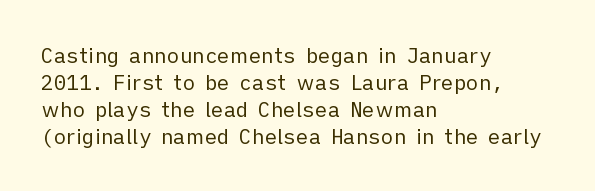
These lines keep a tight, regular rhythm from letter to letter. The rows are spaced the way most documents space them. Nothing heavy about these letters — not bold at all. A roman cut, with each character standing at attention. Check under the words: just untouched page. All the whitespace from short lines collects on the right.
